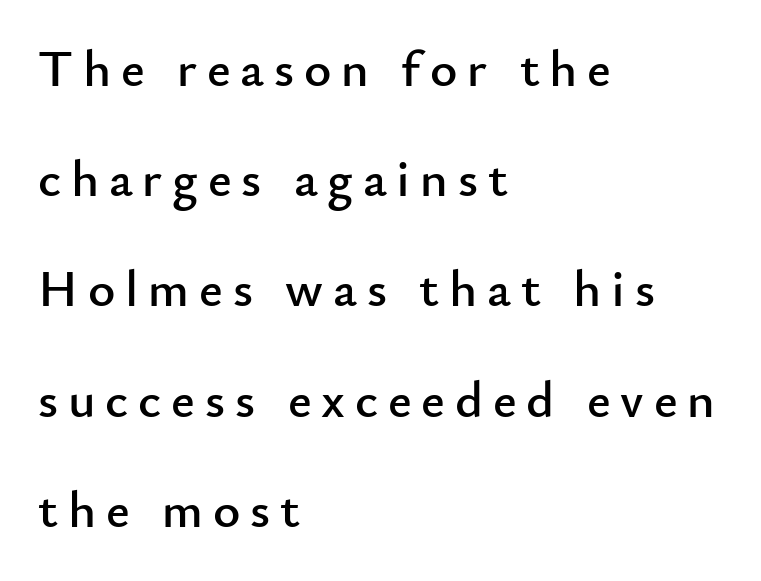
{"serif": "no", "italic": "no", "width": "normal", "stroke_contrast": "low", "x_height": "small", "monospaced": "no", "underline": "no", "align": "left", "line_spacing": "loose", "line_spacing_ratio": 2.12, "glyph_px": 52}
